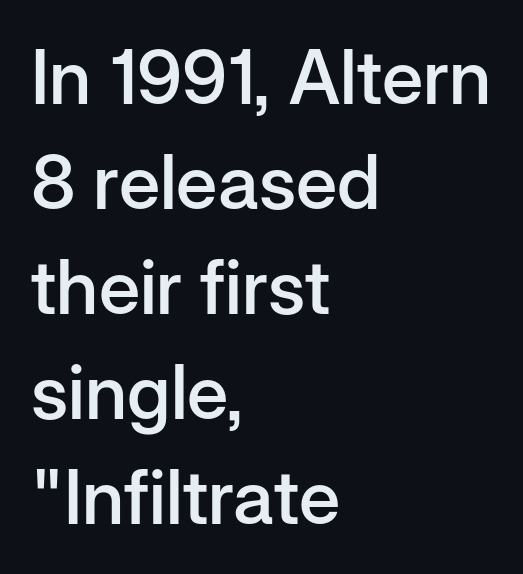
This rendering uses left alignment, leaving the right contour irregular. Note: no serifs on the glyphs. Slightly chunky letters — semibold, I'd say, not full bold. Is there any slant? The stems are plumb. The leading is moderate, giving the passage an even texture.
